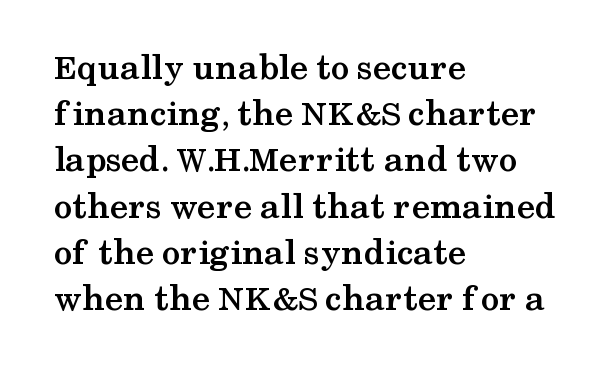
Q: Is the text bold? A: Yes.
Q: Is the text italic (slanted)? A: No, it is upright.
Q: Is the typeface a serif or a sans-serif typeface? A: Serif.
Q: Is the text underlined? A: No.
Q: How is the paragraph aligned? A: Left-aligned.
Q: Is the spacing between letters normal or unusually wide? A: Normal.
Q: Is the spacing between lines tight, normal or loose? A: Normal.
Q: Width (condensed, normal, or wide)? A: Wide.
Q: Stroke contrast? A: Medium.
Q: x-height? A: Medium.
Q: Monospaced? A: No.
